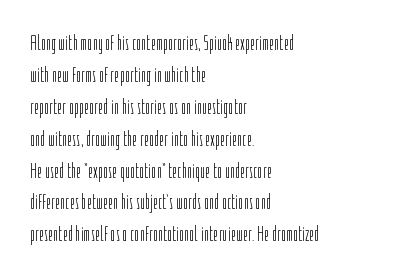
Q: Is the text bold? A: No.
Q: Is the text italic (slanted)? A: No, it is upright.
Q: Is the text underlined? A: No.
Q: How is the paragraph aligned? A: Left-aligned.
Q: Is the spacing between letters normal or unusually wide? A: Normal.
Q: Is the spacing between lines tight, normal or loose? A: Normal.
